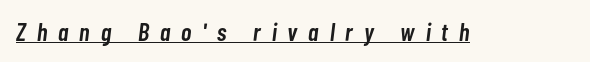
The image shows 25 px text type, italic (leaning right); set unusually wide letter spacing (+0.44 em), underlined.
